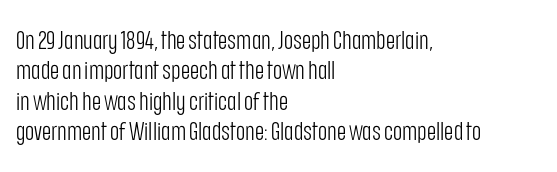
Q: Is the text bold? A: No.
Q: Is the text italic (slanted)? A: No, it is upright.
Q: Is the text underlined? A: No.
Q: How is the paragraph aligned? A: Left-aligned.
Q: Is the spacing between letters normal or unusually wide? A: Normal.
